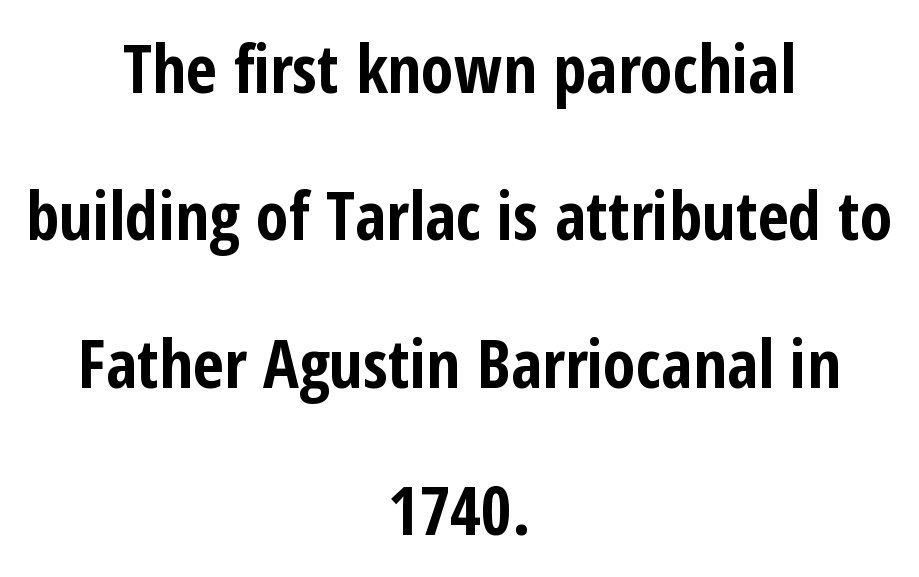
{"serif": "no", "italic": "no", "bold": "yes", "weight": "bold", "width": "condensed", "stroke_contrast": "low", "x_height": "medium", "monospaced": "no", "underline": "no", "align": "center", "line_spacing": "loose", "line_spacing_ratio": 2.2, "letter_spacing": "normal", "letter_spacing_em": 0.0, "glyph_px": 67}
